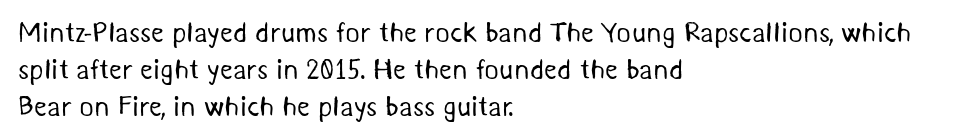
A light-to-regular cut is what we see here. Alignment: flush left. Typographically, this falls in the sans-serif category. A typesetter would call this leading conventional body-copy spacing.
